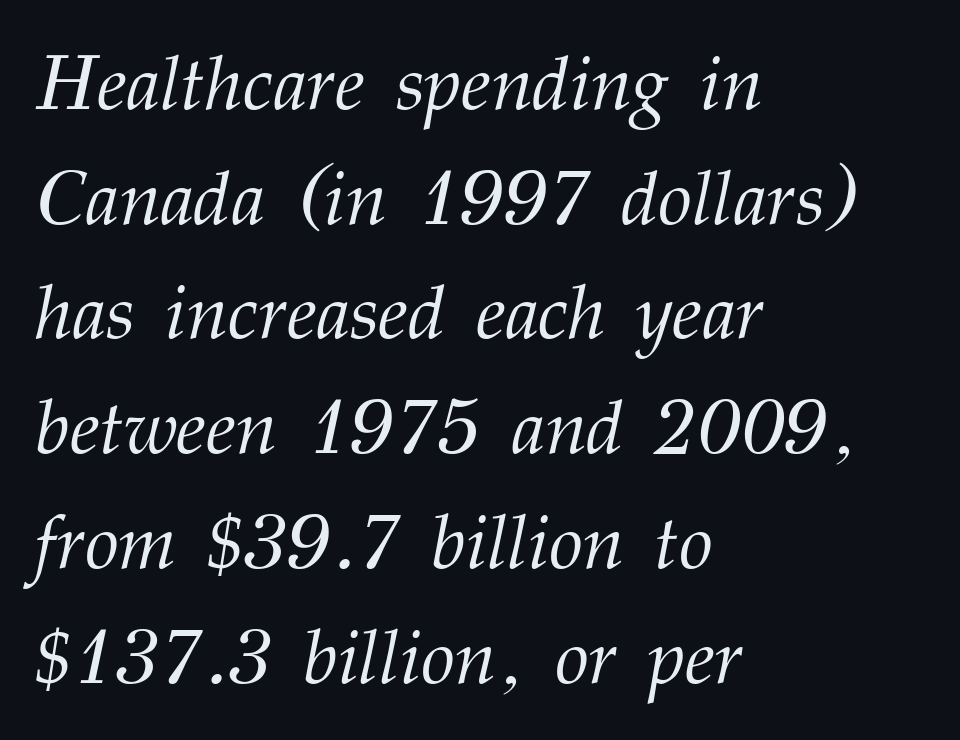
Caption: multi-line text, flush left, ragged right. Tall strokes in this sample are angled rather than plumb. Weight class: somewhere from thin through regular. Descenders are the only things crossing below the line. Examine the stroke ends and you'll spot serifs.
